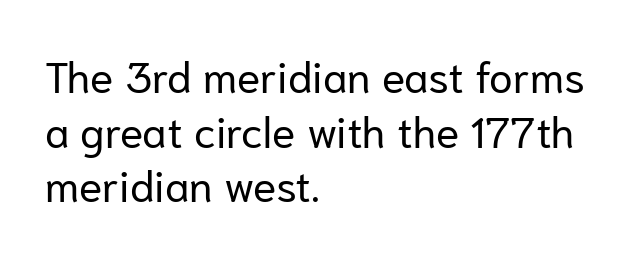
Q: Is the text bold? A: No.
Q: Is the text italic (slanted)? A: No, it is upright.
Q: Is the typeface a serif or a sans-serif typeface? A: Sans-serif.
Q: Is the text underlined? A: No.
Q: How is the paragraph aligned? A: Left-aligned.
Q: Is the spacing between letters normal or unusually wide? A: Normal.
Q: Is the spacing between lines tight, normal or loose? A: Normal.
Q: Width (condensed, normal, or wide)? A: Normal.
Q: Stroke contrast? A: Low.
Q: x-height? A: Medium.
Q: Monospaced? A: No.
